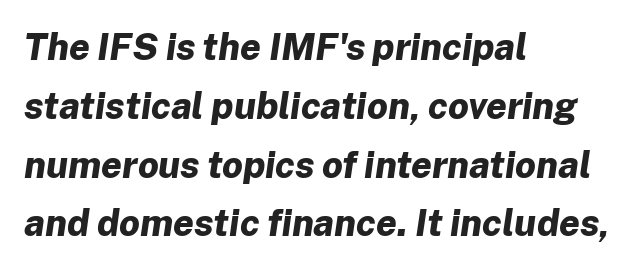
Q: Is the text bold? A: Yes.
Q: Is the text italic (slanted)? A: Yes, it leans right by about 8 degrees.
Q: Is the text underlined? A: No.
Q: How is the paragraph aligned? A: Left-aligned.
Q: Is the spacing between letters normal or unusually wide? A: Normal.
Q: Is the spacing between lines tight, normal or loose? A: Normal.
Q: Width (condensed, normal, or wide)? A: Normal.
Q: Stroke contrast? A: Low.
Q: x-height? A: Medium.
Q: Monospaced? A: No.
